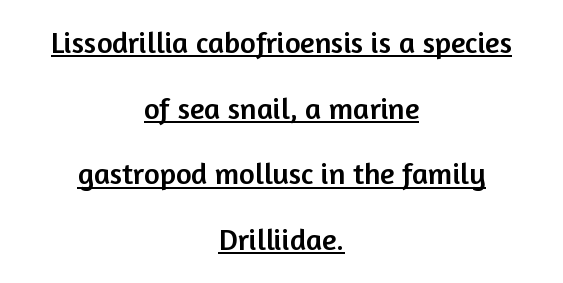
This sample uses a sans-serif face. Characters follow at the spacing the type designer built in. The passage shown is typed in a proportional face where columns would drift. Students, observe the line beneath the letters — that is underlining.
